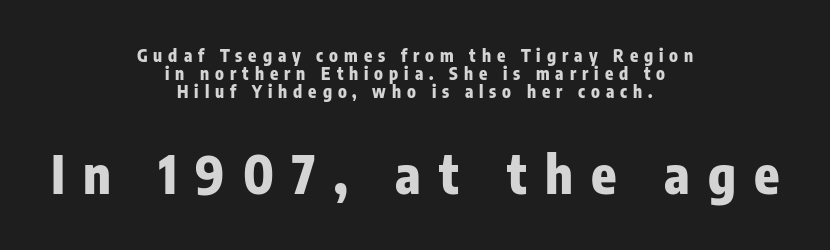
Q: Is the text bold? A: Yes.
Q: Is the text italic (slanted)? A: No, it is upright.
Q: Is the typeface a serif or a sans-serif typeface? A: Sans-serif.
Q: Is the text underlined? A: No.
Q: How is the paragraph aligned? A: Centered.
Q: Is the spacing between letters normal or unusually wide? A: Unusually wide.
Q: Is the spacing between lines tight, normal or loose? A: Tight.
Q: Which block of text is set in a larger size, the first (top) or the second (bottom)? A: The second (bottom) one.
Q: Width (condensed, normal, or wide)? A: Condensed.
Q: Stroke contrast? A: Low.
Q: x-height? A: Medium.
Q: Monospaced? A: No.
